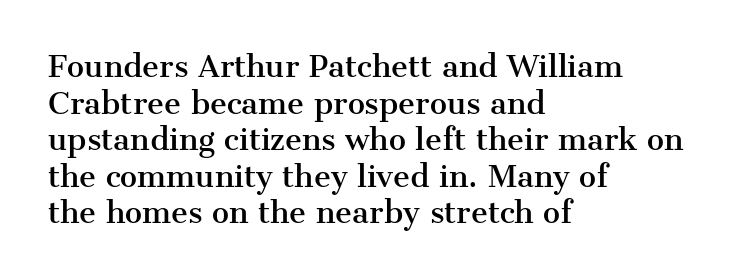
{"serif": "yes", "italic": "no", "width": "normal", "stroke_contrast": "medium", "x_height": "medium", "monospaced": "no", "underline": "no", "align": "left", "line_spacing": "normal", "line_spacing_ratio": 1.26, "letter_spacing": "normal", "letter_spacing_em": 0.0, "glyph_px": 29}
